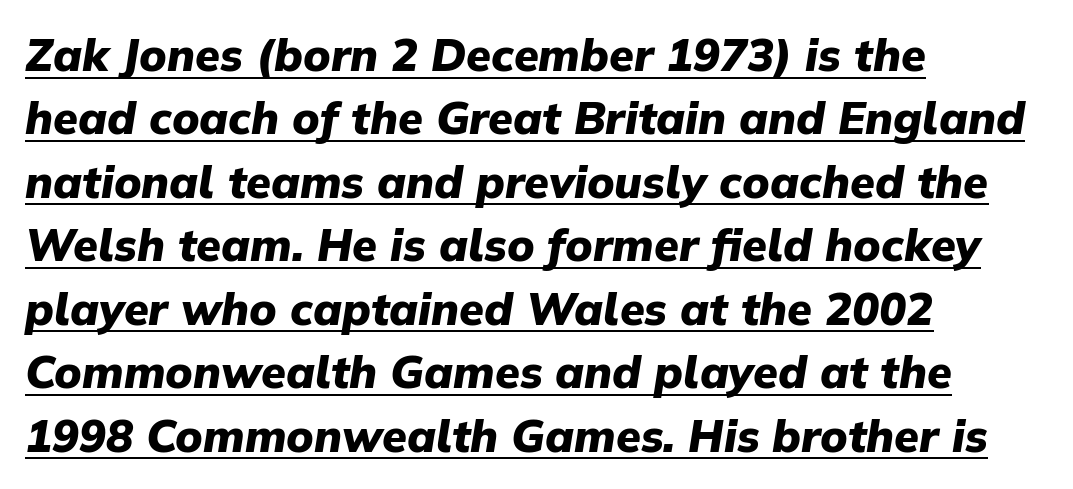
Q: Is the text bold? A: Yes.
Q: Is the text italic (slanted)? A: Yes, it leans right by about 9 degrees.
Q: Is the text underlined? A: Yes.
Q: How is the paragraph aligned? A: Left-aligned.
Q: Is the spacing between letters normal or unusually wide? A: Normal.
Q: Is the spacing between lines tight, normal or loose? A: Normal.
Q: Width (condensed, normal, or wide)? A: Normal.
Q: Stroke contrast? A: Low.
Q: x-height? A: Medium.
Q: Monospaced? A: No.
